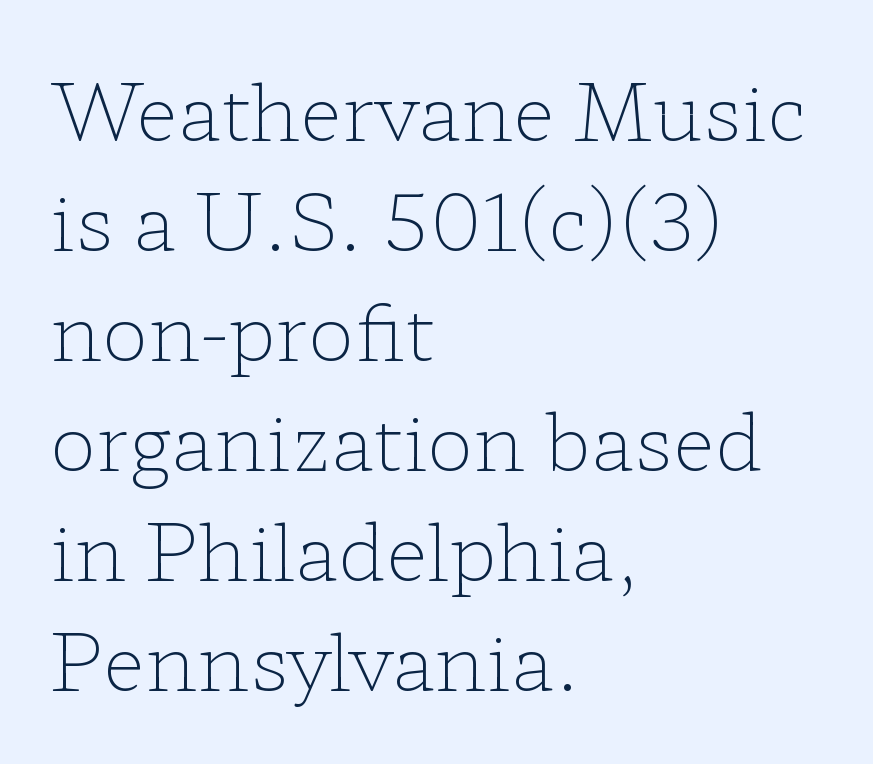
Q: Is the text bold? A: No.
Q: Is the text italic (slanted)? A: No, it is upright.
Q: Is the typeface a serif or a sans-serif typeface? A: Serif.
Q: Is the text underlined? A: No.
Q: How is the paragraph aligned? A: Left-aligned.
Q: Is the spacing between letters normal or unusually wide? A: Normal.
Q: Is the spacing between lines tight, normal or loose? A: Normal.
Q: Width (condensed, normal, or wide)? A: Wide.
Q: Stroke contrast? A: Low.
Q: x-height? A: Medium.
Q: Monospaced? A: No.
